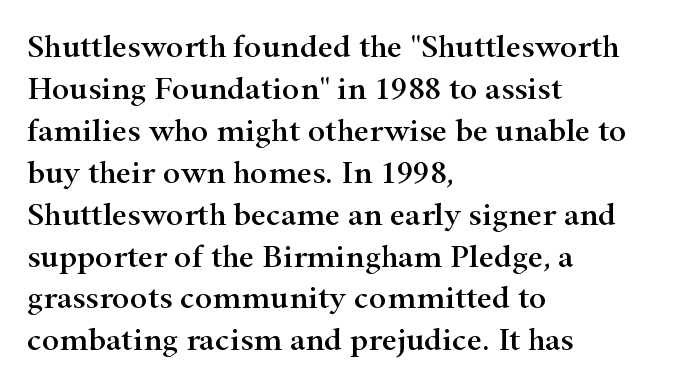
The image shows 33 px wide serif type, upright; set left-aligned, normal line spacing (1.27x), normal letter spacing, not underlined; high stroke contrast and a small x-height.
